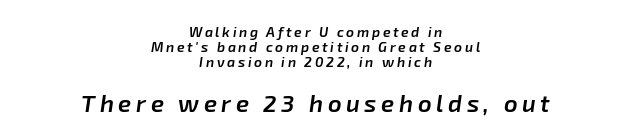
{"italic": "yes", "lean": "right", "slant_degrees": 8, "bold": "semi", "underline": "no", "align": "center", "line_spacing": "tight", "line_spacing_ratio": 1.08, "larger_block": "second", "size_ratio": 1.71, "glyph_px": 24}
